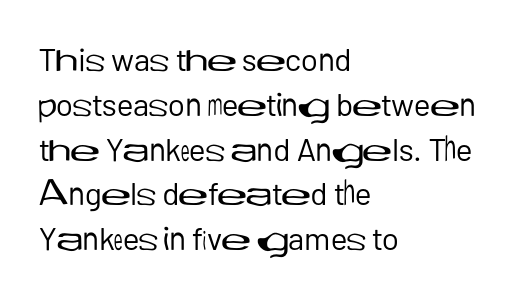
Do the characters align in a grid? No, the font is proportional. Leading matches the norm, producing a regular column. The ragged edge is on the right, which tells us the setting is flush left. Ink coverage per letter is moderate at most. Honestly, the letter spacing is just normal — you wouldn't notice it. Nope, no serifs anywhere on these letters.
